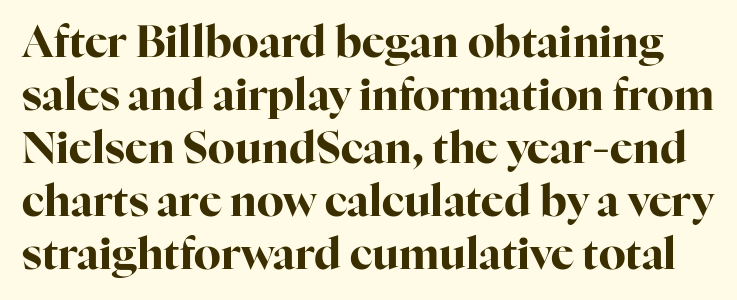
Plain, unruled lines of type. The passage shown is emphatically bold. This rendering employs a face with finishing strokes, i.e., a serif. Is there any slant? The stems are plumb.
